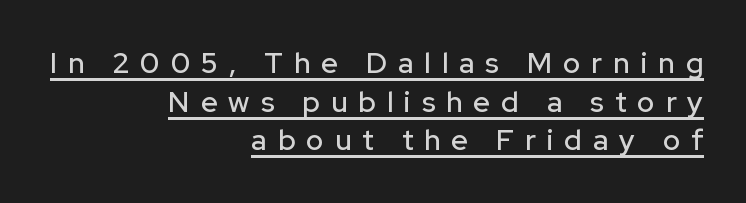
Q: Is the text italic (slanted)? A: No, it is upright.
Q: Is the typeface a serif or a sans-serif typeface? A: Sans-serif.
Q: Is the text underlined? A: Yes.
Q: How is the paragraph aligned? A: Right-aligned.
Q: Is the spacing between letters normal or unusually wide? A: Unusually wide.
Q: Is the spacing between lines tight, normal or loose? A: Normal.
Q: Width (condensed, normal, or wide)? A: Normal.
Q: Stroke contrast? A: Low.
Q: x-height? A: Medium.
Q: Monospaced? A: No.
